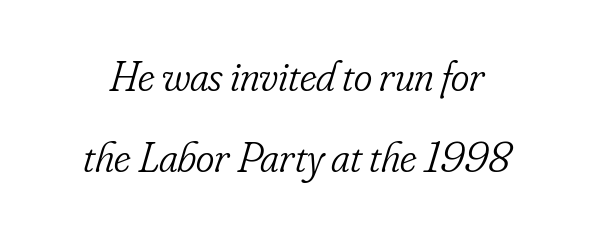
The image shows 44 px light, condensed serif type, italic (leaning right); set line spacing 1.84x, normal letter spacing, not underlined; low stroke contrast and a small x-height.
